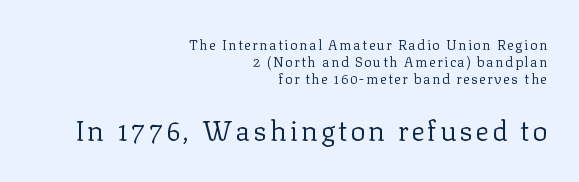
Observe the serifs anchoring each vertical stroke in this sample. The font's upright variant was chosen for this text. Each letter keeps its own natural width here, so spacing adapts to shape. The passage shown begins with its smaller block and ends with its larger one. Visually the block forms a straight wall on the right and a jagged coastline on the left.
